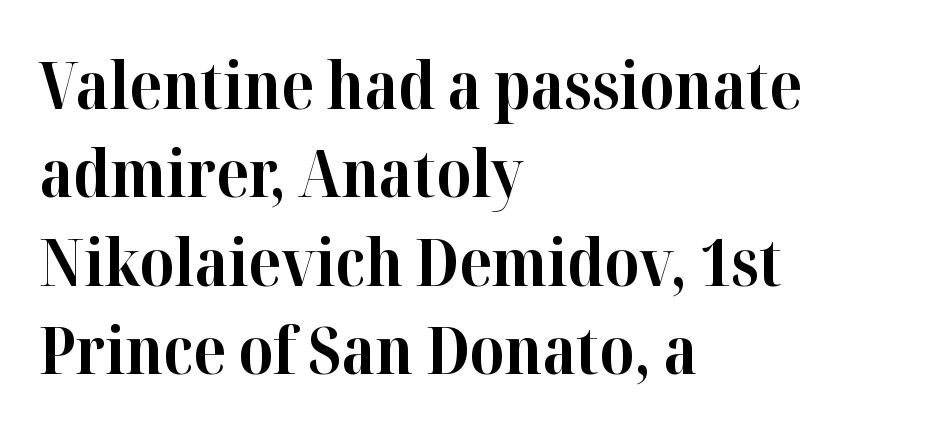
Q: Is the text bold? A: Yes.
Q: Is the text italic (slanted)? A: No, it is upright.
Q: Is the typeface a serif or a sans-serif typeface? A: Serif.
Q: Is the text underlined? A: No.
Q: How is the paragraph aligned? A: Left-aligned.
Q: Is the spacing between letters normal or unusually wide? A: Normal.
Q: Is the spacing between lines tight, normal or loose? A: Normal.
Q: Width (condensed, normal, or wide)? A: Normal.
Q: Stroke contrast? A: High.
Q: x-height? A: Medium.
Q: Monospaced? A: No.
